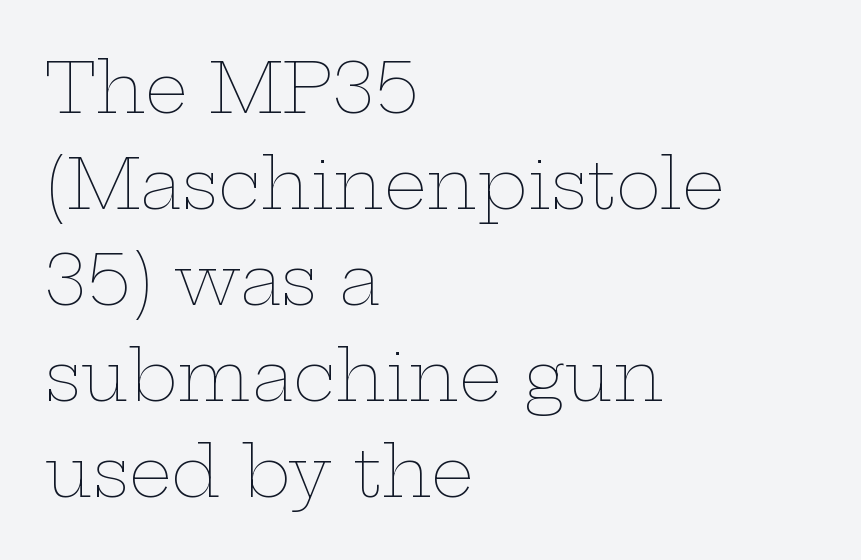
{"italic": "no", "bold": "no", "weight": "thin", "width": "wide", "stroke_contrast": "low", "x_height": "medium", "monospaced": "no", "underline": "no", "align": "left", "line_spacing": "normal", "line_spacing_ratio": 1.41, "letter_spacing": "normal", "letter_spacing_em": 0.0, "glyph_px": 68}
